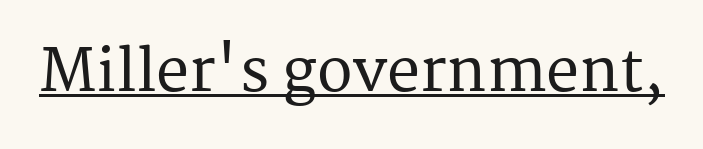
Q: Is the text italic (slanted)? A: No, it is upright.
Q: Is the typeface a serif or a sans-serif typeface? A: Serif.
Q: Is the text underlined? A: Yes.
Q: Is the spacing between letters normal or unusually wide? A: Normal.
Q: Width (condensed, normal, or wide)? A: Normal.
Q: Stroke contrast? A: Medium.
Q: x-height? A: Medium.
Q: Monospaced? A: No.
